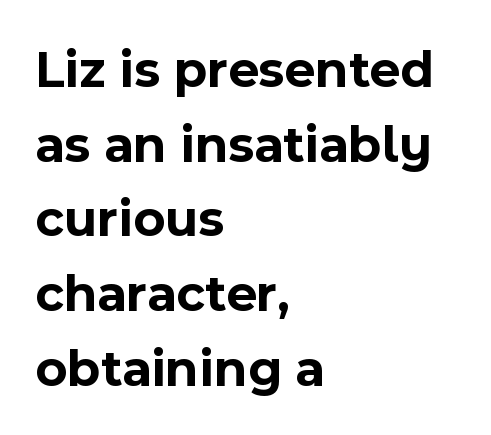
Q: Is the text bold? A: Yes.
Q: Is the text italic (slanted)? A: No, it is upright.
Q: Is the typeface a serif or a sans-serif typeface? A: Sans-serif.
Q: Is the text underlined? A: No.
Q: How is the paragraph aligned? A: Left-aligned.
Q: Is the spacing between letters normal or unusually wide? A: Normal.
Q: Is the spacing between lines tight, normal or loose? A: Normal.
Q: Width (condensed, normal, or wide)? A: Normal.
Q: x-height? A: Medium.
Q: Monospaced? A: No.
